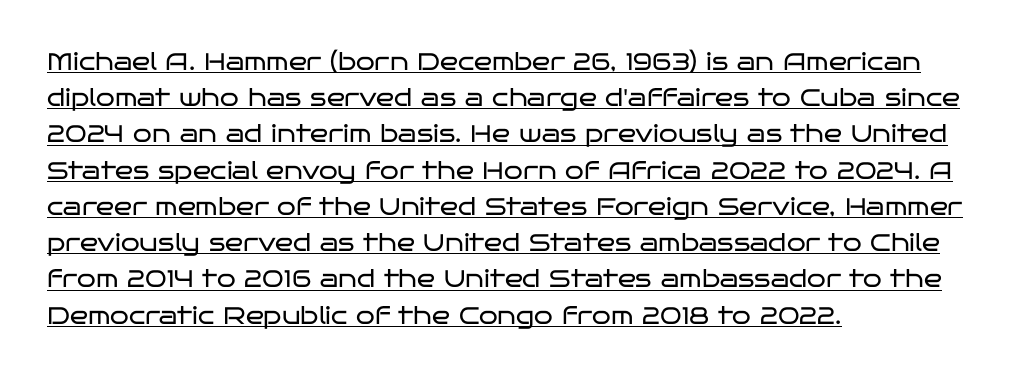
{"italic": "no", "bold": "no", "underline": "yes", "align": "left", "line_spacing": "normal", "line_spacing_ratio": 1.51, "letter_spacing": "normal", "letter_spacing_em": 0.0, "glyph_px": 24}
